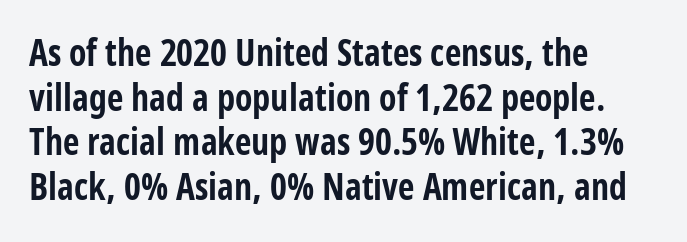
Q: Is the text bold? A: Yes.
Q: Is the text italic (slanted)? A: No, it is upright.
Q: Is the typeface a serif or a sans-serif typeface? A: Sans-serif.
Q: Is the text underlined? A: No.
Q: How is the paragraph aligned? A: Left-aligned.
Q: Is the spacing between letters normal or unusually wide? A: Normal.
Q: Width (condensed, normal, or wide)? A: Condensed.
Q: Stroke contrast? A: Low.
Q: x-height? A: Large.
Q: Monospaced? A: No.
